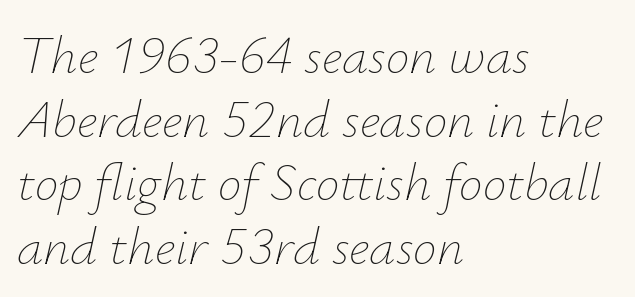
No letter is thick-stroked: the sample isn't bold. Honestly, the letter spacing is just normal — you wouldn't notice it. Quick note: italic. The rendering uses natural spacing where letterforms have individual widths. The lines are quadded left.
